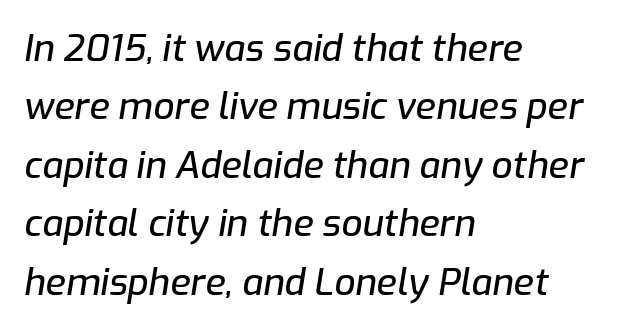
The image shows 37 px text type, italic (leaning right); set left-aligned, normal line spacing (1.58x), normal letter spacing, not underlined; low stroke contrast and a medium x-height.
